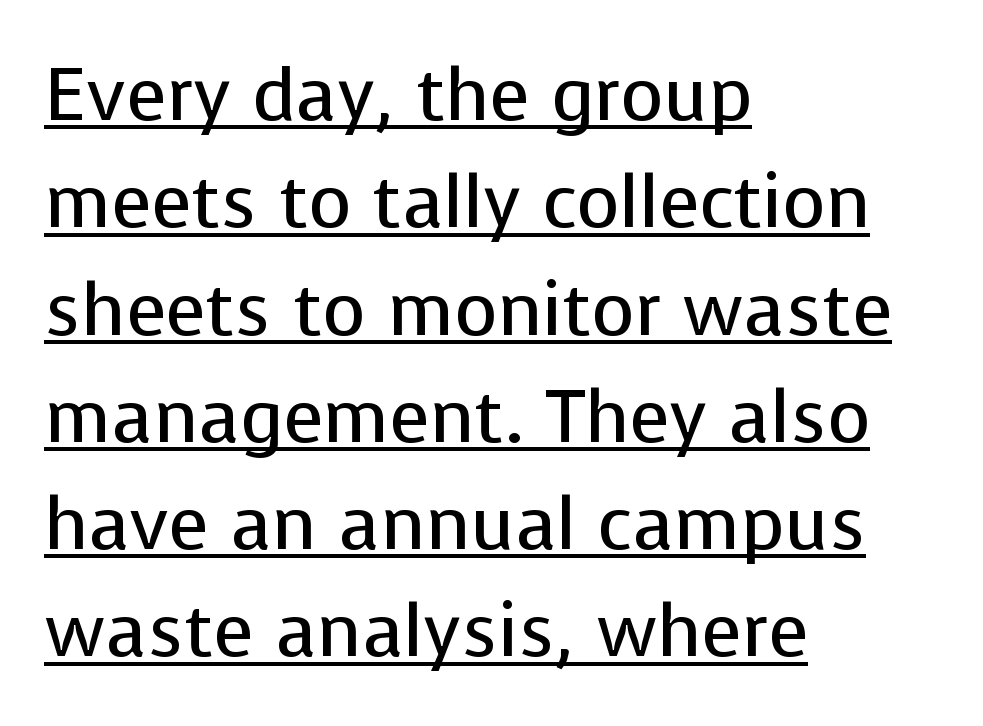
Q: Is the text bold? A: No.
Q: Is the text italic (slanted)? A: No, it is upright.
Q: Is the typeface a serif or a sans-serif typeface? A: Sans-serif.
Q: Is the text underlined? A: Yes.
Q: How is the paragraph aligned? A: Left-aligned.
Q: Is the spacing between letters normal or unusually wide? A: Normal.
Q: Is the spacing between lines tight, normal or loose? A: Normal.
Q: Width (condensed, normal, or wide)? A: Normal.
Q: Stroke contrast? A: Low.
Q: x-height? A: Medium.
Q: Monospaced? A: No.
